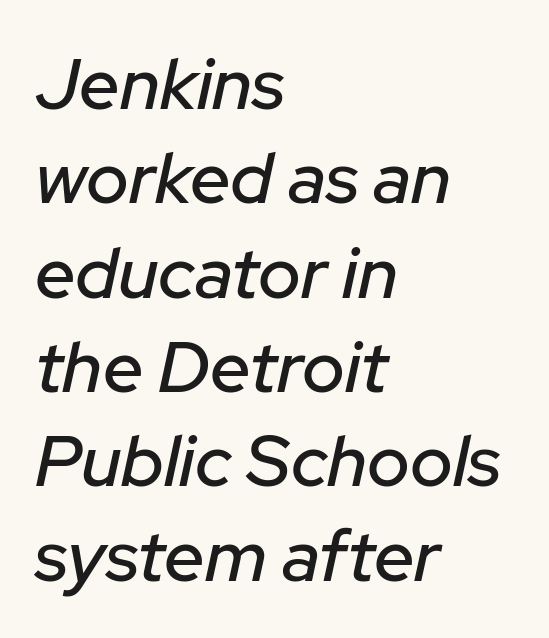
Q: Is the text italic (slanted)? A: Yes, it leans right by about 12 degrees.
Q: Is the text underlined? A: No.
Q: How is the paragraph aligned? A: Left-aligned.
Q: Is the spacing between letters normal or unusually wide? A: Normal.
Q: Is the spacing between lines tight, normal or loose? A: Normal.
Q: Width (condensed, normal, or wide)? A: Normal.
Q: Stroke contrast? A: Low.
Q: x-height? A: Medium.
Q: Monospaced? A: No.
